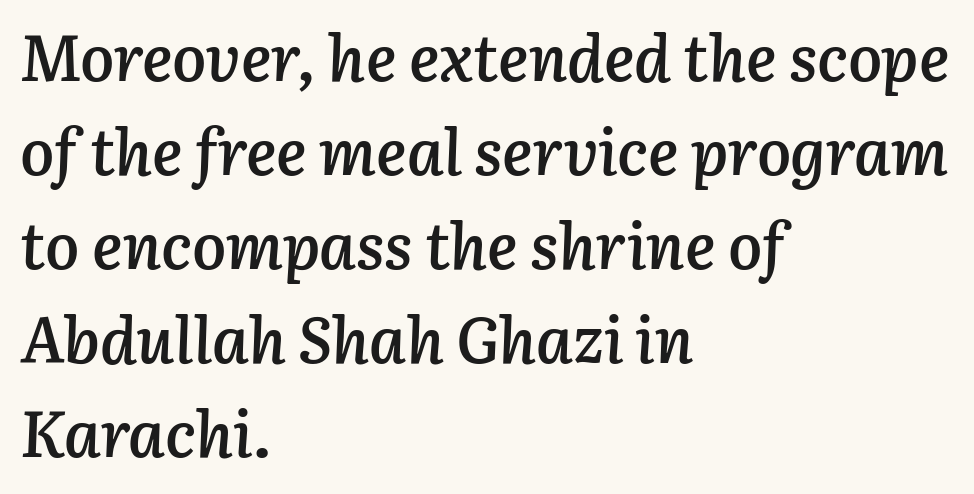
{"italic": "yes", "lean": "right", "slant_degrees": 3, "bold": "semi", "weight": "semibold", "width": "normal", "stroke_contrast": "low", "x_height": "medium", "monospaced": "no", "underline": "no", "align": "left", "line_spacing": "normal", "line_spacing_ratio": 1.47, "letter_spacing": "normal", "letter_spacing_em": 0.0, "glyph_px": 64}
